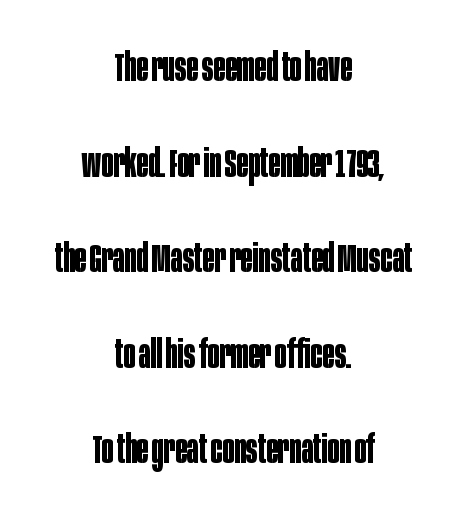
Do the letters lean? They stand straight. In CSS terms this would be text-align: center. The letters carry no serifs — their stems end cleanly without finishing strokes. Each new line begins a long way beneath the previous one. How are the letters spaced? Ordinarily, with no added tracking.
